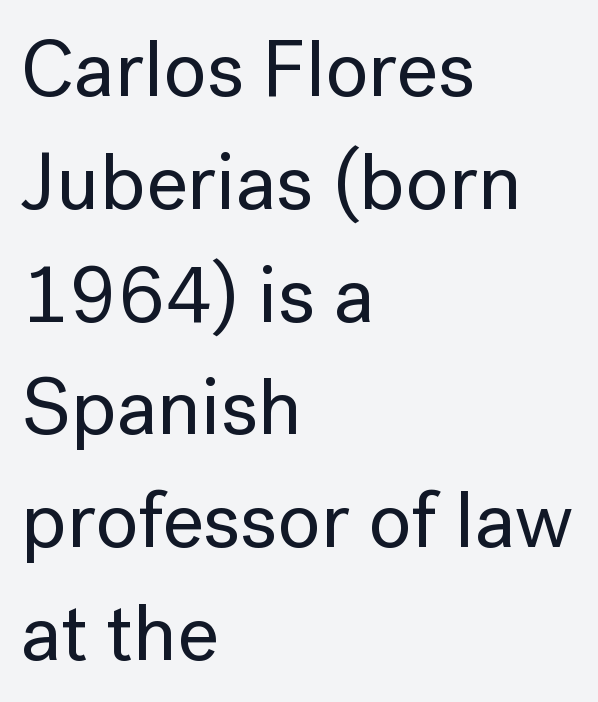
The image shows 80 px sans-serif type, upright; set left-aligned, normal line spacing (1.41x), normal letter spacing, not underlined; low stroke contrast and a medium x-height.
